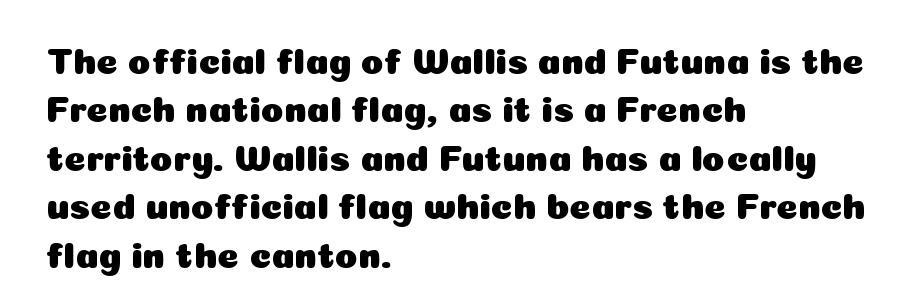
The image shows 37 px sans-serif type, upright; set left-aligned, normal line spacing (1.31x), normal letter spacing, not underlined; low stroke contrast and a medium x-height.
